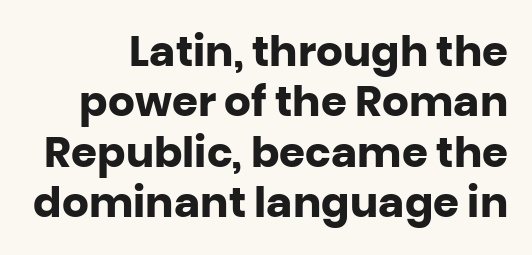
The image shows 42 px heavy sans-serif type, upright; set line spacing 1.2x, normal letter spacing, not underlined; low stroke contrast and a large x-height.
